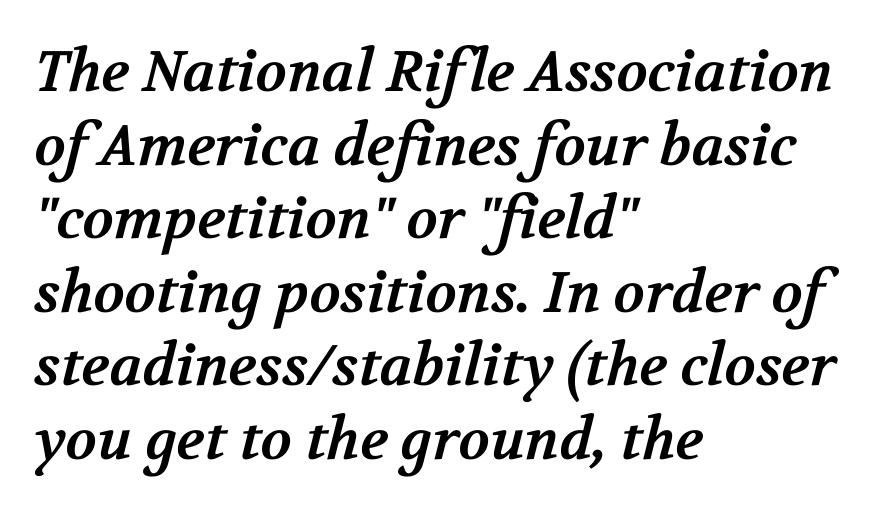
Q: Is the text bold? A: Yes.
Q: Is the typeface a serif or a sans-serif typeface? A: Serif.
Q: Is the text underlined? A: No.
Q: How is the paragraph aligned? A: Left-aligned.
Q: Is the spacing between letters normal or unusually wide? A: Normal.
Q: Is the spacing between lines tight, normal or loose? A: Normal.
Q: Width (condensed, normal, or wide)? A: Normal.
Q: Stroke contrast? A: Medium.
Q: x-height? A: Medium.
Q: Monospaced? A: No.
